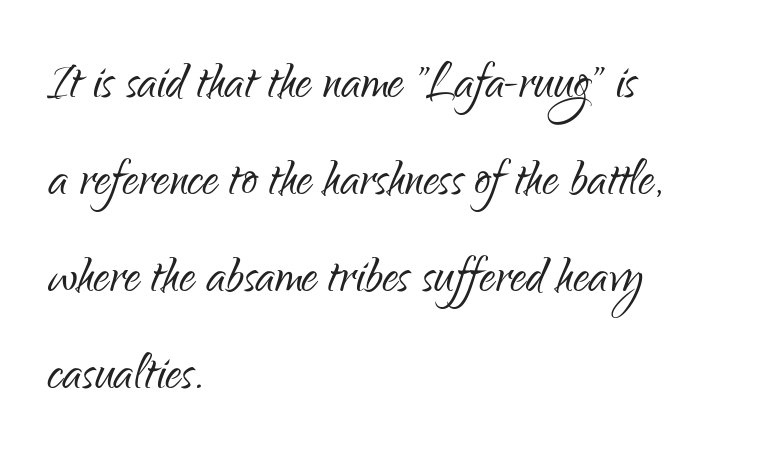
The image shows 63 px light, condensed sans-serif type; set left-aligned, normal line spacing (1.54x), normal letter spacing, not underlined; low stroke contrast and a small x-height.
